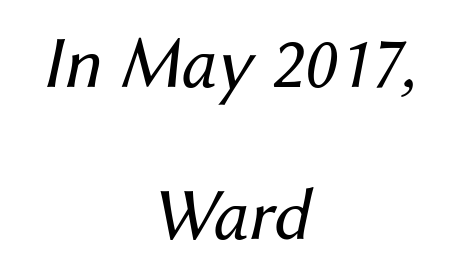
Letters rest on an invisible, unmarked baseline. Loosely led — the rows are spread out. When letters slant like this, we call the style italic. Here the designer chose a conventional face with non-uniform glyph widths. Stem width sits at or under what a default text font uses.
